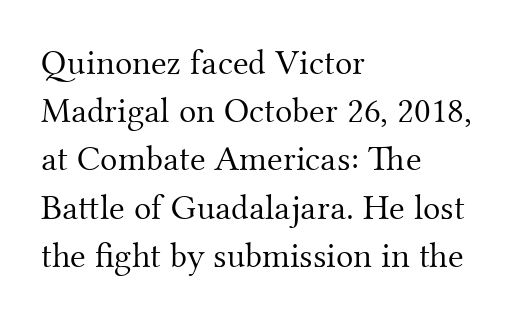
The image shows 36 px light serif type, upright; set left-aligned, normal line spacing (1.34x), normal letter spacing, not underlined; medium stroke contrast and a small x-height.
